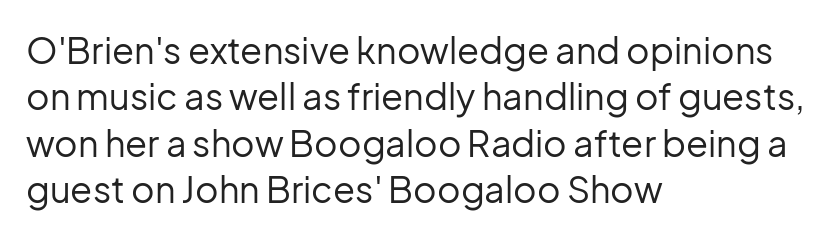
{"serif": "no", "italic": "no", "bold": "no", "weight": "regular", "width": "normal", "stroke_contrast": "low", "x_height": "medium", "monospaced": "no", "underline": "no", "align": "left", "line_spacing": "normal", "line_spacing_ratio": 1.29, "letter_spacing": "normal", "letter_spacing_em": 0.0, "glyph_px": 36}
